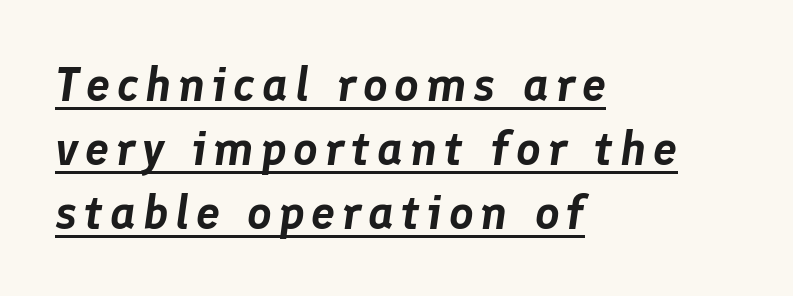
Q: Is the text italic (slanted)? A: Yes, it leans right by about 8 degrees.
Q: Is the text underlined? A: Yes.
Q: How is the paragraph aligned? A: Left-aligned.
Q: Is the spacing between lines tight, normal or loose? A: Normal.
Q: Width (condensed, normal, or wide)? A: Normal.
Q: Stroke contrast? A: Low.
Q: x-height? A: Medium.
Q: Monospaced? A: No.
